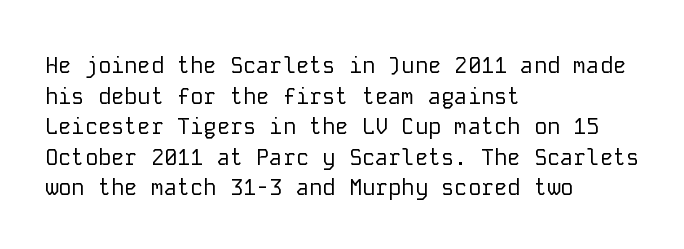
The image shows 22 px text type, upright; set left-aligned, normal line spacing (1.39x), normal letter spacing, not underlined.
